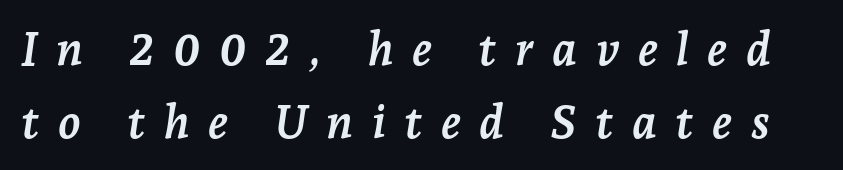
The image shows 46 px semibold serif type, italic (leaning right); set normal line spacing (1.58x), unusually wide letter spacing (+0.4 em), not underlined; low stroke contrast and a medium x-height.
